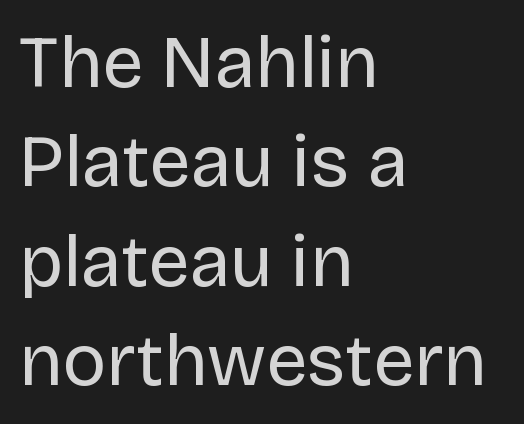
Q: Is the text bold? A: No.
Q: Is the text italic (slanted)? A: No, it is upright.
Q: Is the typeface a serif or a sans-serif typeface? A: Sans-serif.
Q: Is the text underlined? A: No.
Q: How is the paragraph aligned? A: Left-aligned.
Q: Is the spacing between letters normal or unusually wide? A: Normal.
Q: Is the spacing between lines tight, normal or loose? A: Normal.
Q: Width (condensed, normal, or wide)? A: Normal.
Q: Stroke contrast? A: Low.
Q: x-height? A: Large.
Q: Monospaced? A: No.
